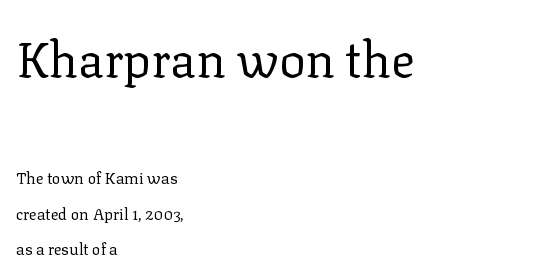
Q: Is the text bold? A: No.
Q: Is the text italic (slanted)? A: No, it is upright.
Q: Is the typeface a serif or a sans-serif typeface? A: Serif.
Q: Is the text underlined? A: No.
Q: How is the paragraph aligned? A: Left-aligned.
Q: Is the spacing between letters normal or unusually wide? A: Normal.
Q: Is the spacing between lines tight, normal or loose? A: Loose.
Q: Which block of text is set in a larger size, the first (top) or the second (bottom)? A: The first (top) one.
Q: Width (condensed, normal, or wide)? A: Normal.
Q: Stroke contrast? A: Low.
Q: x-height? A: Medium.
Q: Monospaced? A: No.
